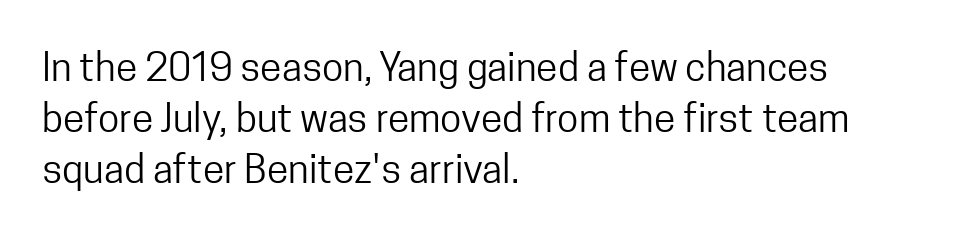
Quick note: not italic, upright. Proportional: the letters do not fall into vertical columns. The rag falls on the right side of this text block. Leading matches the norm, producing a regular column. Does extra space separate the letters? No, they use regular spacing.
